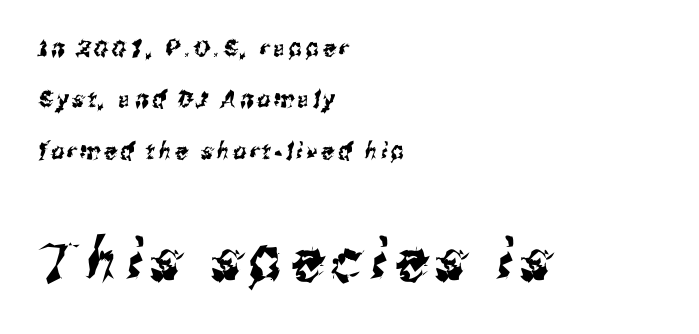
The image shows 57 px condensed sans-serif type; set left-aligned, loose line spacing (2.23x), not underlined; the second (bottom) block is 2.48x larger; medium stroke contrast and a medium x-height.
